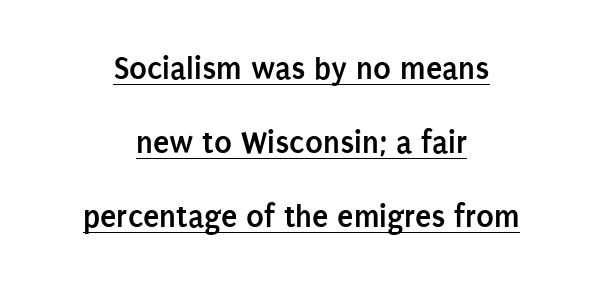
The image shows 33 px semibold, condensed sans-serif type, upright; set centered, loose line spacing (2.25x), normal letter spacing, underlined; low stroke contrast and a large x-height.
